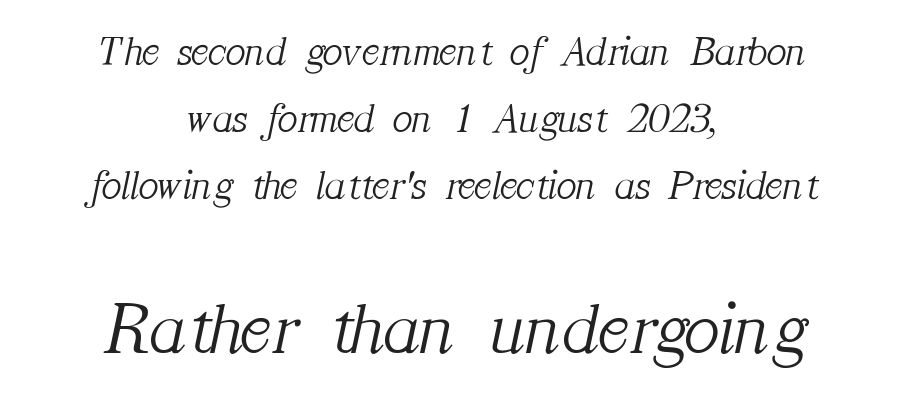
The image shows 74 px light serif type, italic (leaning right); set centered, normal line spacing (1.59x), normal letter spacing, not underlined; the second (bottom) block is 1.76x larger; medium stroke contrast and a medium x-height.
